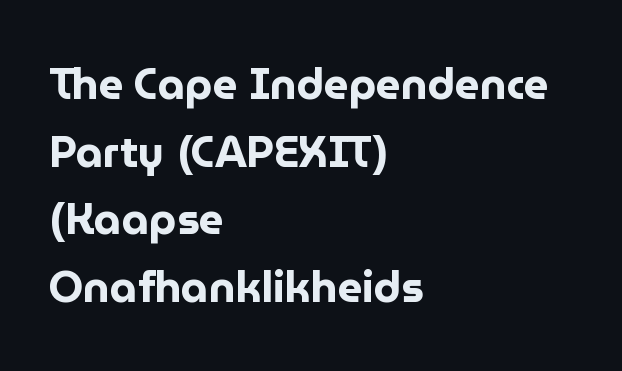
Q: Is the text bold? A: Yes.
Q: Is the text italic (slanted)? A: No, it is upright.
Q: Is the typeface a serif or a sans-serif typeface? A: Sans-serif.
Q: Is the text underlined? A: No.
Q: How is the paragraph aligned? A: Left-aligned.
Q: Is the spacing between letters normal or unusually wide? A: Normal.
Q: Is the spacing between lines tight, normal or loose? A: Normal.
Q: Width (condensed, normal, or wide)? A: Normal.
Q: Stroke contrast? A: Low.
Q: x-height? A: Medium.
Q: Monospaced? A: No.
